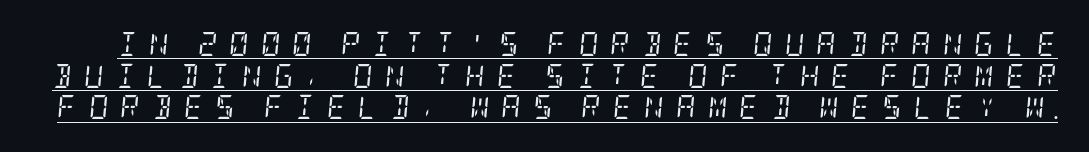
{"italic": "yes", "lean": "right", "slant_degrees": 5, "bold": "no", "underline": "yes", "line_spacing": "normal", "line_spacing_ratio": 1.32, "letter_spacing": "wide", "letter_spacing_em": 0.5, "glyph_px": 24}
